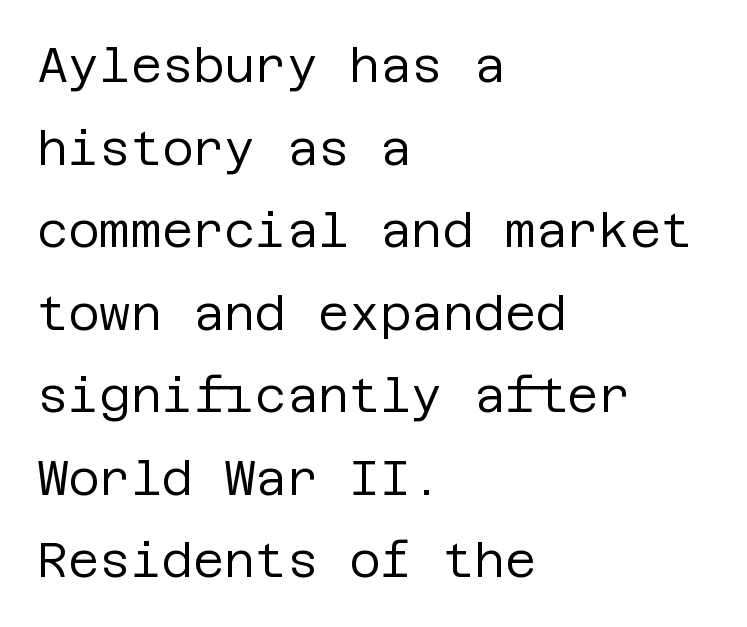
Q: Is the text bold? A: No.
Q: Is the text italic (slanted)? A: No, it is upright.
Q: Is the typeface a serif or a sans-serif typeface? A: Sans-serif.
Q: Is the text underlined? A: No.
Q: How is the paragraph aligned? A: Left-aligned.
Q: Is the spacing between letters normal or unusually wide? A: Normal.
Q: Width (condensed, normal, or wide)? A: Normal.
Q: Stroke contrast? A: Low.
Q: x-height? A: Large.
